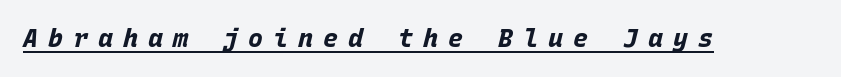
Q: Is the text bold? A: Yes.
Q: Is the text italic (slanted)? A: Yes, it leans right by about 15 degrees.
Q: Is the text underlined? A: Yes.
Q: Is the spacing between letters normal or unusually wide? A: Unusually wide.
